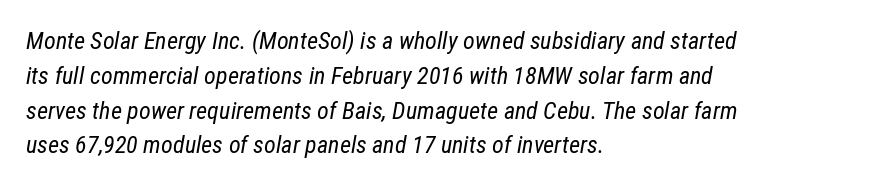
The setting favours the left margin, as ordinary paragraphs usually do. Yep, that's italic — everything's leaning. The glyphs are unaccompanied by any horizontal stroke below them. The rows are spaced the way most documents space them. The strokes are not fattened; the text isn't bold. Glyph-to-glyph distance matches everyday printed text.
